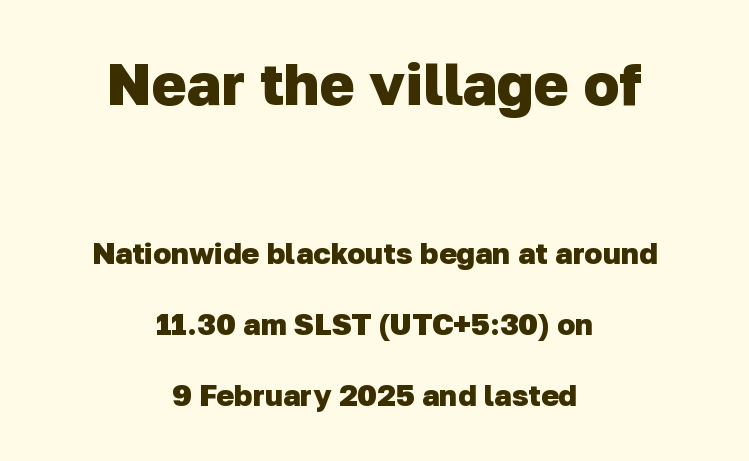
Q: Is the text bold? A: Yes.
Q: Is the typeface a serif or a sans-serif typeface? A: Sans-serif.
Q: Is the text underlined? A: No.
Q: How is the paragraph aligned? A: Centered.
Q: Is the spacing between letters normal or unusually wide? A: Normal.
Q: Is the spacing between lines tight, normal or loose? A: Loose.
Q: Which block of text is set in a larger size, the first (top) or the second (bottom)? A: The first (top) one.
Q: Width (condensed, normal, or wide)? A: Normal.
Q: Stroke contrast? A: Low.
Q: x-height? A: Medium.
Q: Monospaced? A: No.
